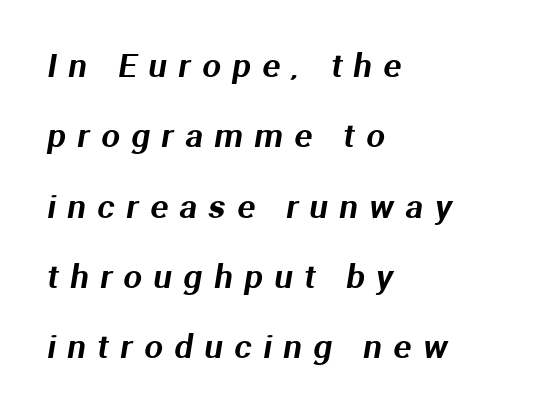
Q: Is the typeface a serif or a sans-serif typeface? A: Sans-serif.
Q: Is the text underlined? A: No.
Q: How is the paragraph aligned? A: Left-aligned.
Q: Is the spacing between letters normal or unusually wide? A: Unusually wide.
Q: Is the spacing between lines tight, normal or loose? A: Loose.
Q: Width (condensed, normal, or wide)? A: Normal.
Q: Stroke contrast? A: Medium.
Q: x-height? A: Medium.
Q: Monospaced? A: No.
